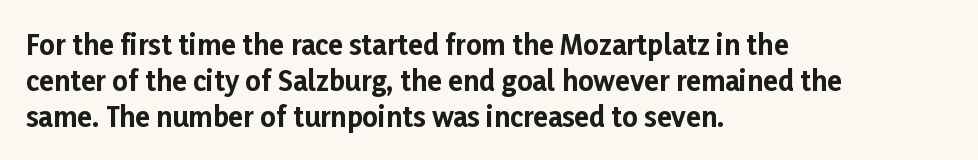
Q: Is the text bold? A: Yes.
Q: Is the text italic (slanted)? A: No, it is upright.
Q: Is the text underlined? A: No.
Q: How is the paragraph aligned? A: Left-aligned.
Q: Is the spacing between letters normal or unusually wide? A: Normal.
Q: Is the spacing between lines tight, normal or loose? A: Normal.
